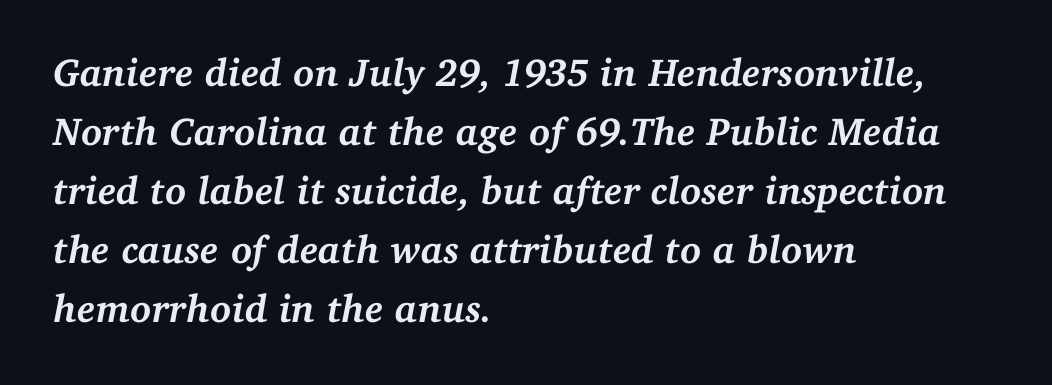
The image shows 39 px semibold serif type, italic (leaning right); set left-aligned, normal line spacing (1.51x), normal letter spacing, not underlined; medium stroke contrast and a medium x-height.
